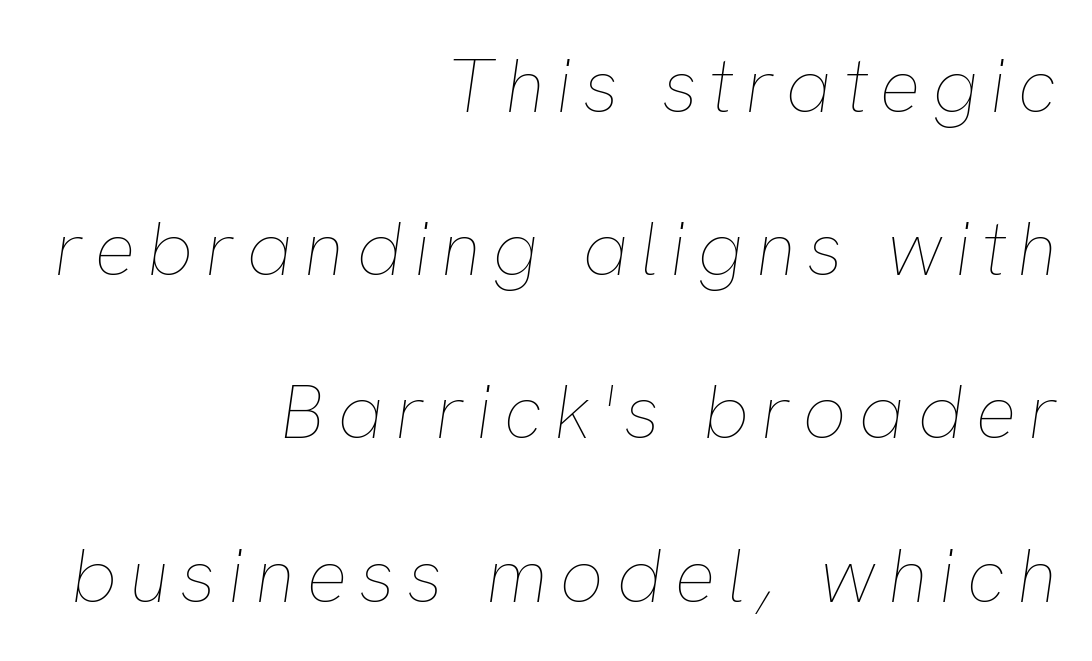
The image shows 77 px thin type, italic (leaning right); set right-aligned, loose line spacing (2.12x), not underlined; low stroke contrast and a medium x-height.
